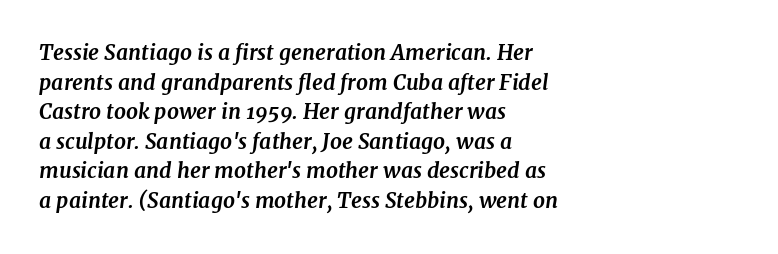
The image shows 21 px bold type, italic (leaning right); set left-aligned, normal line spacing (1.41x), normal letter spacing, not underlined.
